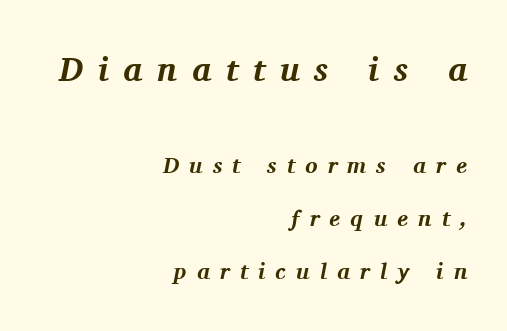
Q: Is the text bold? A: Yes.
Q: Is the text italic (slanted)? A: Yes, it leans right by about 11 degrees.
Q: Is the typeface a serif or a sans-serif typeface? A: Serif.
Q: Is the text underlined? A: No.
Q: How is the paragraph aligned? A: Right-aligned.
Q: Is the spacing between letters normal or unusually wide? A: Unusually wide.
Q: Is the spacing between lines tight, normal or loose? A: Loose.
Q: Which block of text is set in a larger size, the first (top) or the second (bottom)? A: The first (top) one.
Q: Width (condensed, normal, or wide)? A: Normal.
Q: Stroke contrast? A: Medium.
Q: x-height? A: Medium.
Q: Monospaced? A: No.
